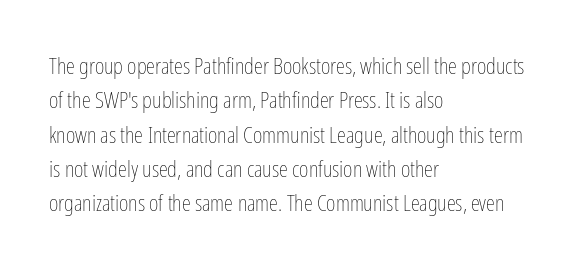
{"italic": "no", "bold": "no", "underline": "no", "align": "left", "line_spacing": "normal", "line_spacing_ratio": 1.49, "letter_spacing": "normal", "letter_spacing_em": 0.0, "glyph_px": 23}
